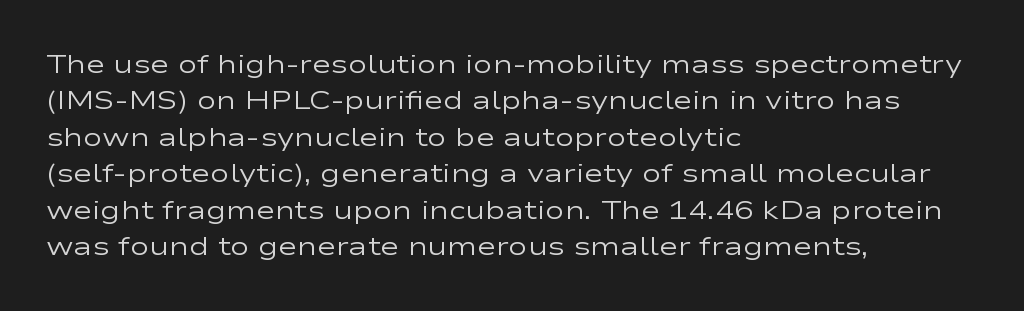
Q: Is the text bold? A: No.
Q: Is the text italic (slanted)? A: No, it is upright.
Q: Is the text underlined? A: No.
Q: How is the paragraph aligned? A: Left-aligned.
Q: Is the spacing between letters normal or unusually wide? A: Normal.
Q: Is the spacing between lines tight, normal or loose? A: Normal.
